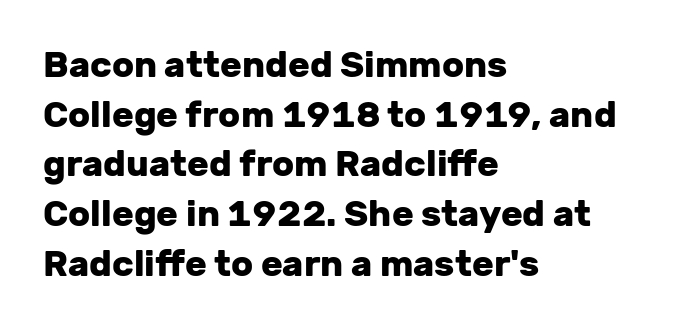
Serifs: no, the terminals of the letterforms are clean. The lines are quadded left. Stroke thickness is high; the sample reads as a true bold. One glance says typical: line gaps are just what's usual. Think of a printed novel: that variable character pitch is what you see here.
